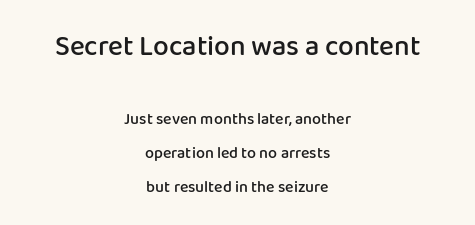
The image shows 28 px semibold sans-serif type, upright; set centered, loose line spacing (2.13x), normal letter spacing, not underlined; the first (top) block is 1.75x larger; low stroke contrast and a medium x-height.
